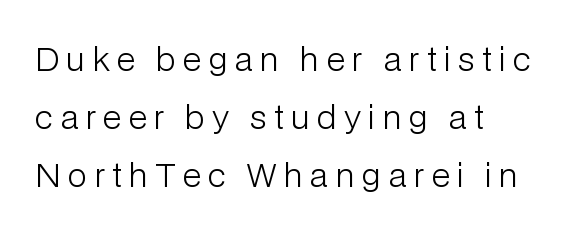
Letterform terminals end flat and unadorned throughout the passage. The rendering inserts visible extra space after every character. The ragged edge is on the right, which tells us the setting is flush left. You could not count columns in this text — the font is proportionally spaced.
